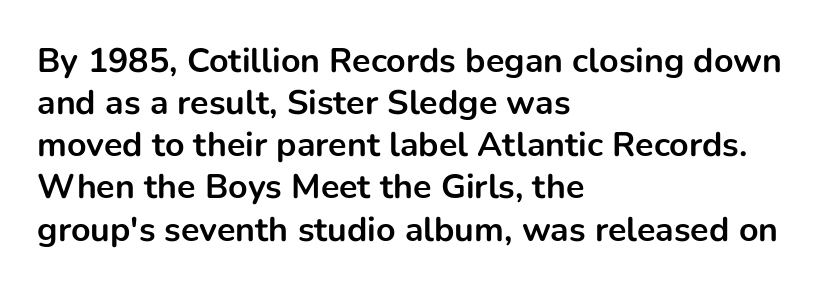
Q: Is the text bold? A: Yes.
Q: Is the text italic (slanted)? A: No, it is upright.
Q: Is the typeface a serif or a sans-serif typeface? A: Sans-serif.
Q: Is the text underlined? A: No.
Q: How is the paragraph aligned? A: Left-aligned.
Q: Is the spacing between letters normal or unusually wide? A: Normal.
Q: Width (condensed, normal, or wide)? A: Normal.
Q: Stroke contrast? A: Low.
Q: x-height? A: Medium.
Q: Monospaced? A: No.
